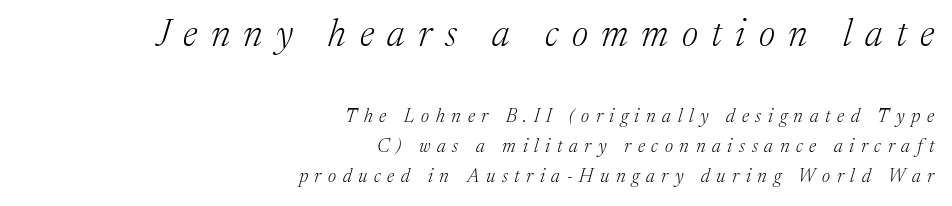
A typesetter would call this leading conventional body-copy spacing. Posture: slanted. Underline: absent. Varying glyph widths throughout — classic text-font behaviour.
